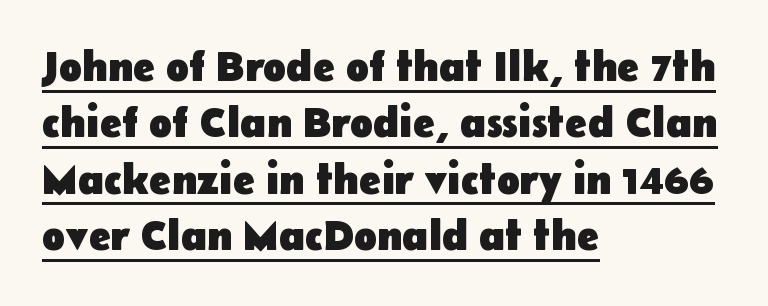
Q: Is the text bold? A: Yes.
Q: Is the text italic (slanted)? A: No, it is upright.
Q: Is the typeface a serif or a sans-serif typeface? A: Sans-serif.
Q: Is the text underlined? A: Yes.
Q: How is the paragraph aligned? A: Left-aligned.
Q: Is the spacing between letters normal or unusually wide? A: Normal.
Q: Is the spacing between lines tight, normal or loose? A: Normal.
Q: Width (condensed, normal, or wide)? A: Normal.
Q: Stroke contrast? A: Low.
Q: x-height? A: Medium.
Q: Monospaced? A: No.
